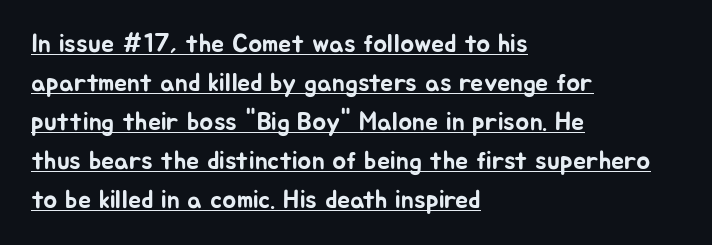
Visually the block forms a straight wall on the left and a jagged coastline on the right. Leading: standard. Is the letter spacing exaggerated? No — it looks like the ordinary default. These lines were composed using upright roman letters.
